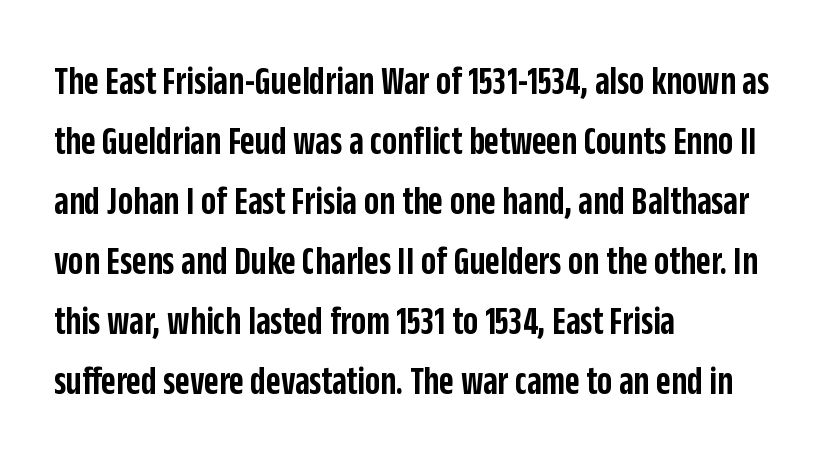
Q: Is the text bold? A: Semi-bold.
Q: Is the text italic (slanted)? A: No, it is upright.
Q: Is the typeface a serif or a sans-serif typeface? A: Sans-serif.
Q: Is the text underlined? A: No.
Q: How is the paragraph aligned? A: Left-aligned.
Q: Is the spacing between letters normal or unusually wide? A: Normal.
Q: Is the spacing between lines tight, normal or loose? A: Normal.
Q: Width (condensed, normal, or wide)? A: Condensed.
Q: Stroke contrast? A: Low.
Q: x-height? A: Large.
Q: Monospaced? A: No.
